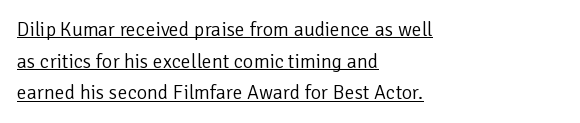
The image shows 20 px text type, upright; set left-aligned, normal line spacing (1.58x), normal letter spacing, underlined.
